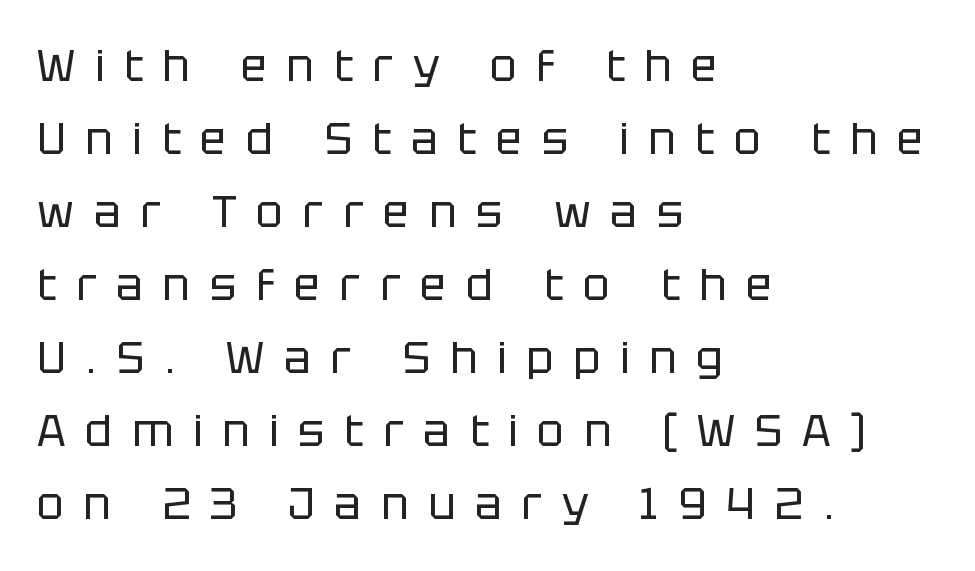
The strip under each line holds only bare page. Is the letter spacing exaggerated? Yes — the characters are pushed far apart. One-word summary of the alignment: left. Posture: straight, roman, zero tilt.
